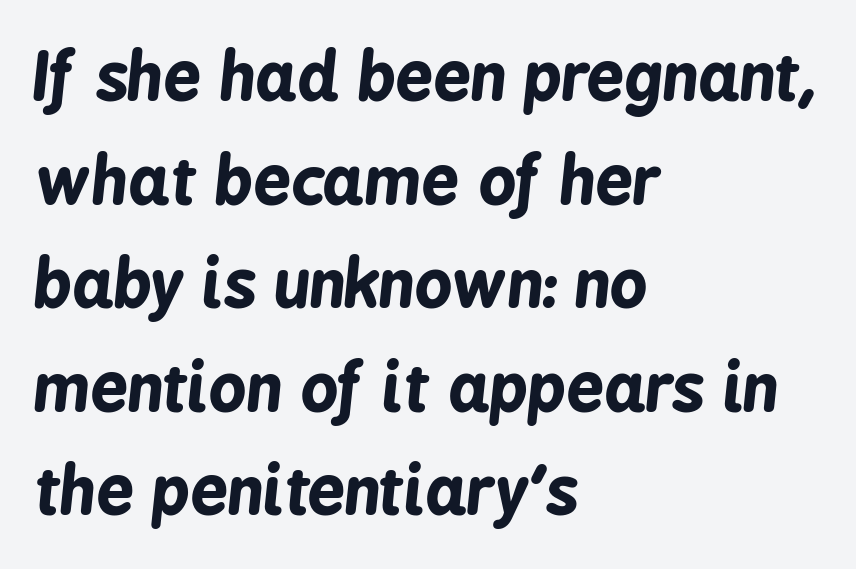
Q: Is the text bold? A: Yes.
Q: Is the text italic (slanted)? A: Yes, it leans right by about 6 degrees.
Q: Is the text underlined? A: No.
Q: How is the paragraph aligned? A: Left-aligned.
Q: Is the spacing between letters normal or unusually wide? A: Normal.
Q: Is the spacing between lines tight, normal or loose? A: Normal.
Q: Width (condensed, normal, or wide)? A: Condensed.
Q: Stroke contrast? A: Low.
Q: x-height? A: Medium.
Q: Monospaced? A: No.
